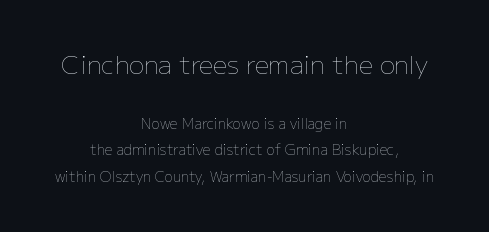
{"italic": "no", "bold": "no", "underline": "no", "align": "center", "line_spacing_ratio": 1.88, "letter_spacing": "normal", "letter_spacing_em": 0.0, "larger_block": "first", "size_ratio": 1.79, "glyph_px": 25}
